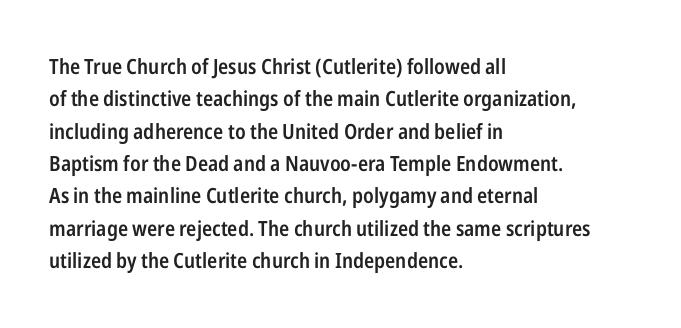
The image shows 21 px text type, upright; set left-aligned, normal line spacing (1.54x), normal letter spacing, not underlined.
